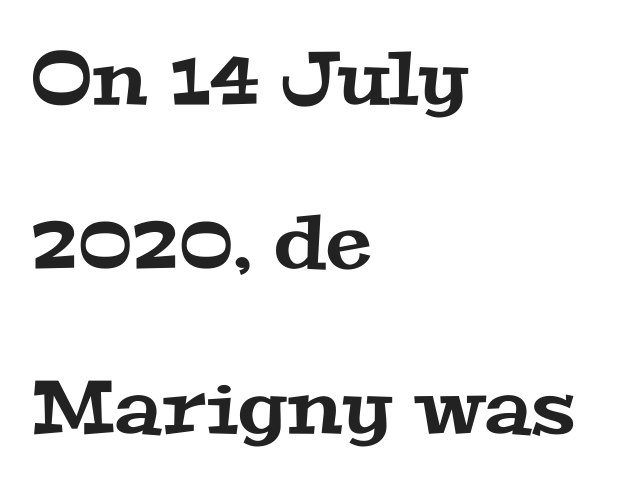
Underlining? Definitely not there. Each letter keeps its own natural width here, so spacing adapts to shape. One glance says open: line gaps are wider than usual. Nobody touched the tracking dial on this one. Where is the straight margin? On the left. You can tell from the footed stems that serif type was used.
